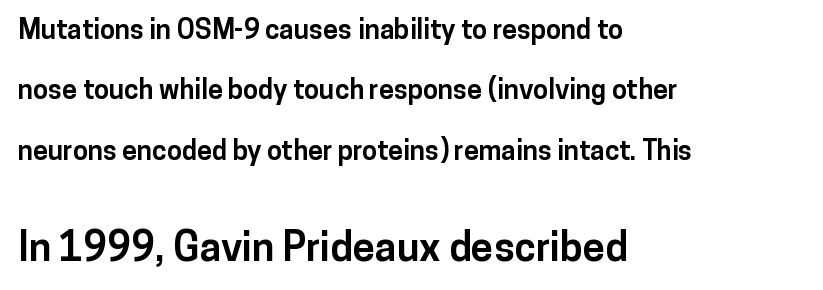
Q: Is the text bold? A: Yes.
Q: Is the text italic (slanted)? A: No, it is upright.
Q: Is the typeface a serif or a sans-serif typeface? A: Sans-serif.
Q: Is the text underlined? A: No.
Q: How is the paragraph aligned? A: Left-aligned.
Q: Is the spacing between letters normal or unusually wide? A: Normal.
Q: Is the spacing between lines tight, normal or loose? A: Loose.
Q: Which block of text is set in a larger size, the first (top) or the second (bottom)? A: The second (bottom) one.
Q: Width (condensed, normal, or wide)? A: Normal.
Q: Stroke contrast? A: Low.
Q: x-height? A: Medium.
Q: Monospaced? A: No.
